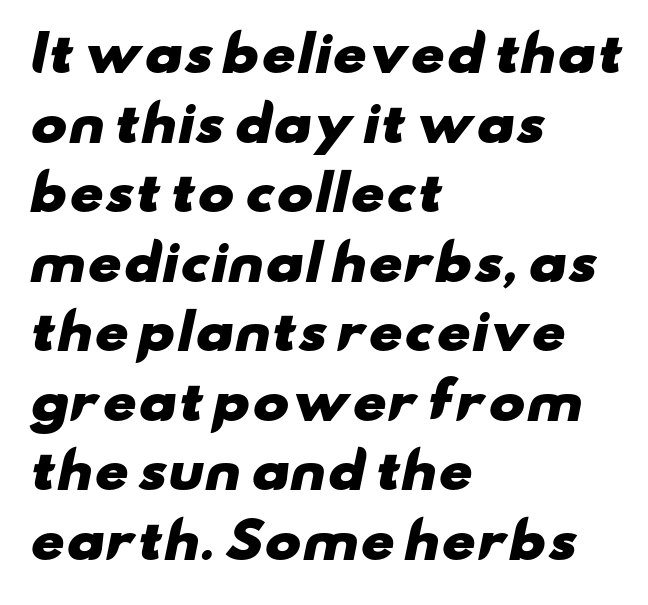
These lines are set flush left with a ragged right edge. The baseline area is clear. A typesetter would call this zero additional tracking. Regarding leading, the lines here are spaced in the standard way. Thick stems and heavy bowls — unmistakably bold. Here the designer chose a conventional face with non-uniform glyph widths.
